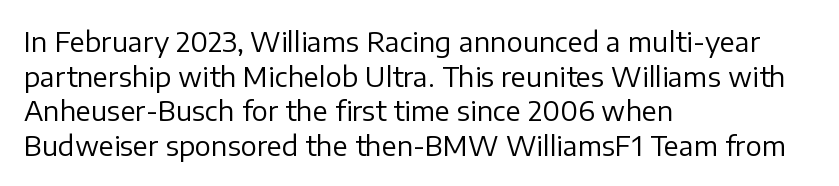
The image shows 27 px text type, upright; set left-aligned, normal line spacing (1.28x), normal letter spacing, not underlined.
